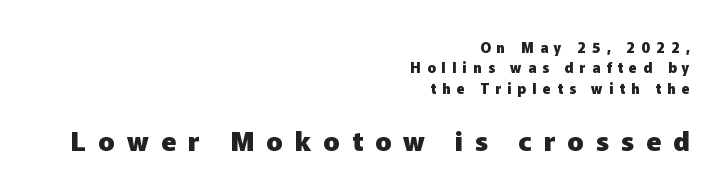
Each new line begins a customary step beneath the previous one. Descenders hang freely into open space. The face used here is rendered with a markedly widened letterfit. Pretty heavy lettering here — definitely bold.
